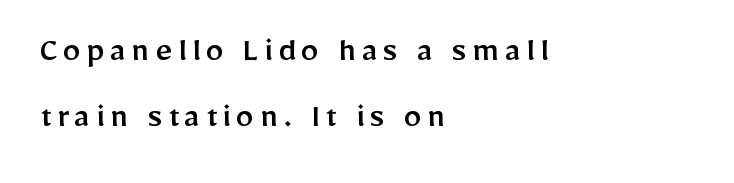
The ragged edge is on the right, which tells us the setting is flush left. This rendering features lettering with no underline. Varying glyph widths throughout — classic text-font behaviour. Unlike italic type, these characters show no tilt at all. Font category for this specimen: sans-serif.
